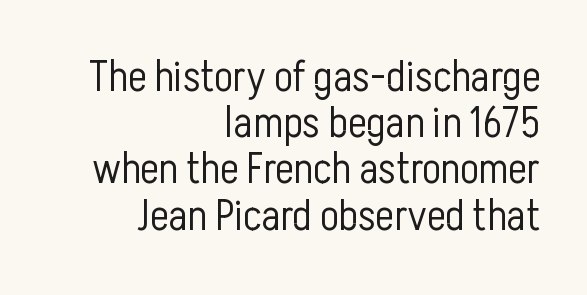
The letters look calm and open, with moderate or lighter stems. The paragraph has a hard right edge and a soft left edge. Glance below the letters and you will spot only blank space. Interline gaps are noticeably narrow in this sample. The specimen reads as upright at a glance.
